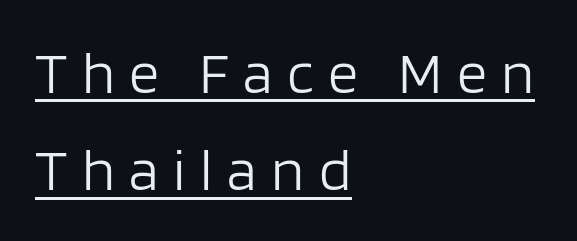
The image shows 60 px light sans-serif type, upright; set left-aligned, normal line spacing (1.62x), unusually wide letter spacing (+0.24 em), underlined; low stroke contrast and a large x-height.
